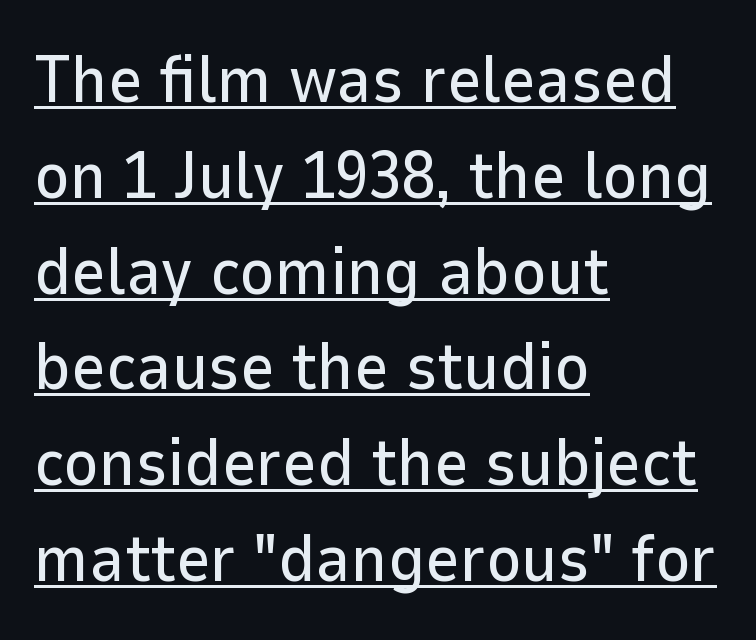
Q: Is the text italic (slanted)? A: No, it is upright.
Q: Is the typeface a serif or a sans-serif typeface? A: Sans-serif.
Q: Is the text underlined? A: Yes.
Q: How is the paragraph aligned? A: Left-aligned.
Q: Is the spacing between letters normal or unusually wide? A: Normal.
Q: Is the spacing between lines tight, normal or loose? A: Normal.
Q: Width (condensed, normal, or wide)? A: Normal.
Q: Stroke contrast? A: Low.
Q: x-height? A: Medium.
Q: Monospaced? A: No.
